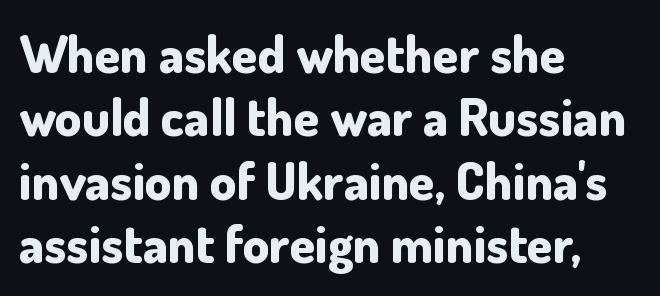
Q: Is the text bold? A: Yes.
Q: Is the text italic (slanted)? A: No, it is upright.
Q: Is the typeface a serif or a sans-serif typeface? A: Sans-serif.
Q: Is the text underlined? A: No.
Q: How is the paragraph aligned? A: Left-aligned.
Q: Is the spacing between letters normal or unusually wide? A: Normal.
Q: Width (condensed, normal, or wide)? A: Normal.
Q: Stroke contrast? A: Low.
Q: x-height? A: Small.
Q: Monospaced? A: No.
